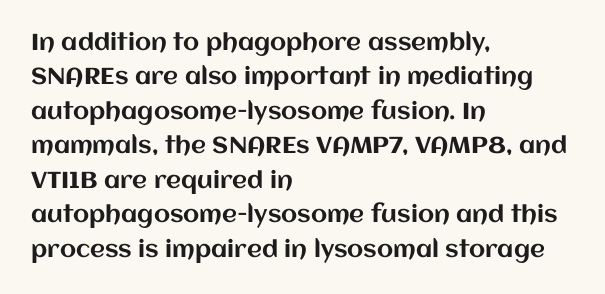
The image shows 23 px text type, upright; set left-aligned, normal line spacing (1.5x), normal letter spacing, not underlined.
